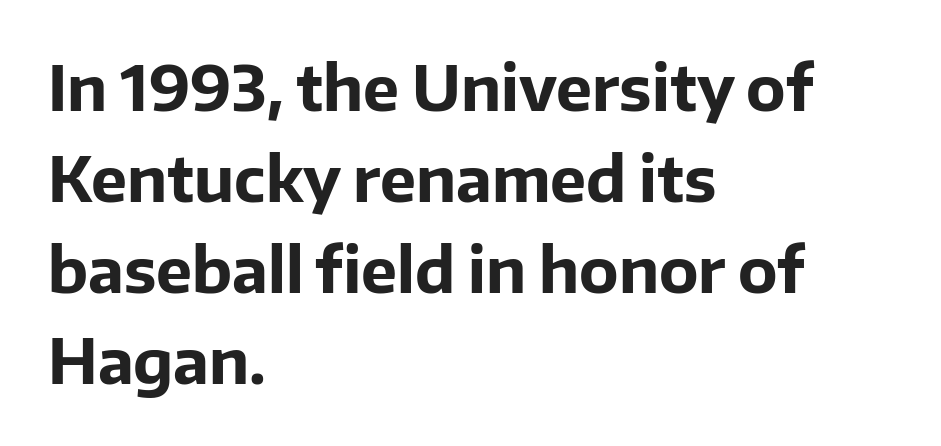
{"serif": "no", "italic": "no", "bold": "yes", "weight": "bold", "width": "normal", "stroke_contrast": "low", "x_height": "medium", "monospaced": "no", "underline": "no", "align": "left", "line_spacing": "normal", "line_spacing_ratio": 1.49, "letter_spacing": "normal", "letter_spacing_em": 0.0, "glyph_px": 61}
